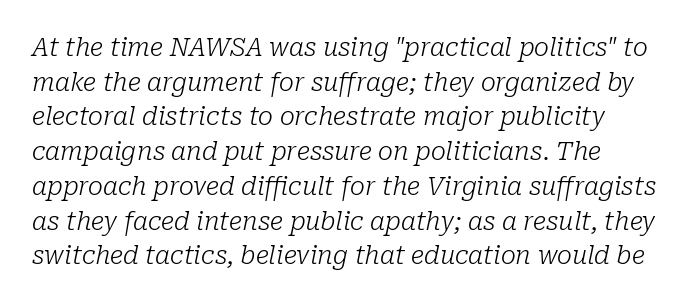
The image shows 25 px text type, italic (leaning right); set normal line spacing (1.39x), normal letter spacing, not underlined.
